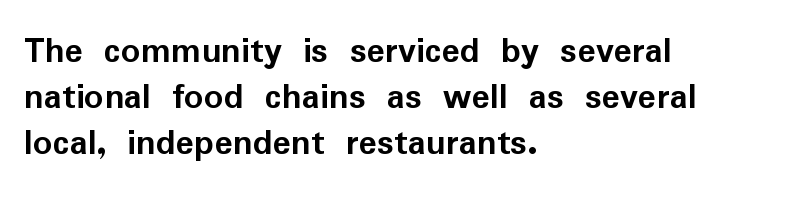
Serifs: no, the terminals of the letterforms are clean. Do the characters align in a grid? No, the font is proportional. Line beginnings align vertically; line endings do not. Default kerning and tracking; the words read as compact shapes. In terms of posture, this sample is upright. Set as a true bold cut, around the 700 mark.
